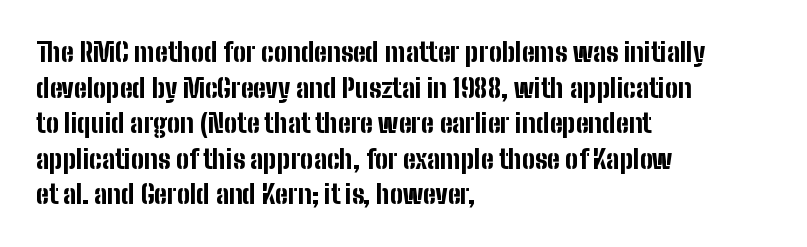
Q: Is the text bold? A: Yes.
Q: Is the text italic (slanted)? A: No, it is upright.
Q: Is the text underlined? A: No.
Q: How is the paragraph aligned? A: Left-aligned.
Q: Is the spacing between letters normal or unusually wide? A: Normal.
Q: Is the spacing between lines tight, normal or loose? A: Normal.
